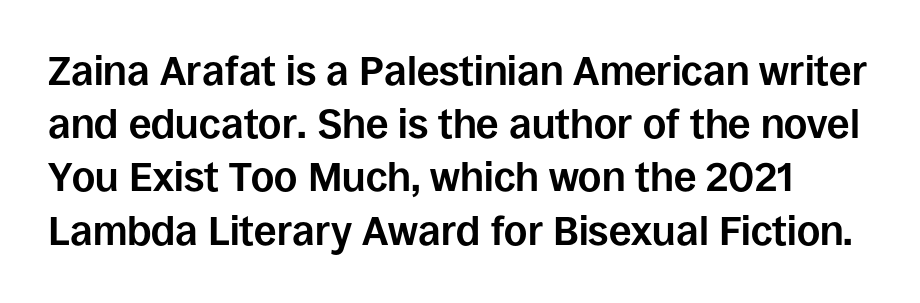
A roman cut, with each character standing at attention. The strip under each line holds only bare page. Here the designer chose a conventional face with non-uniform glyph widths. Students, this is bold: see how much ink each stroke carries.
